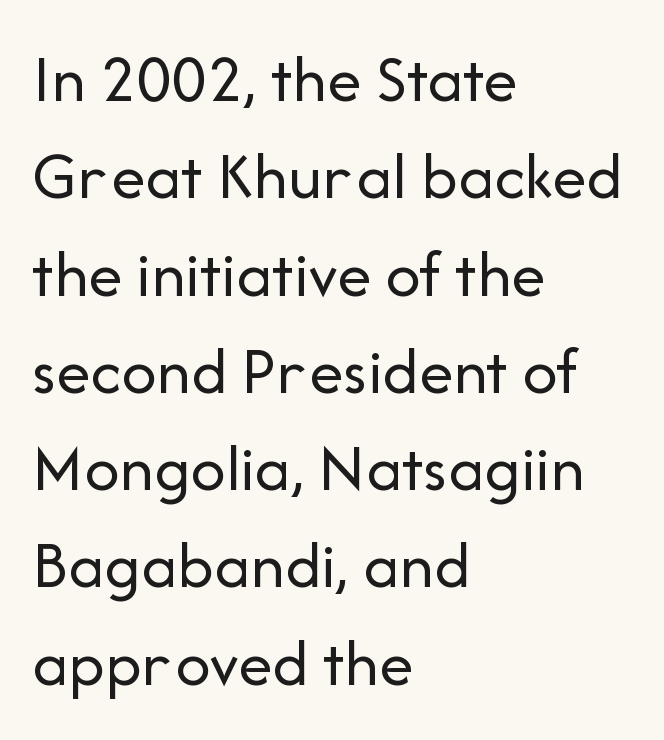
Unmarked baselines from the first word to the last. Typographically, this falls in the sans-serif category. Spacing verdict: proportional, widths tailored to each character. These lines keep a tight, regular rhythm from letter to letter. The type sits square on the baseline with zero lean. Evenly set lines give the paragraph a standard silhouette.
